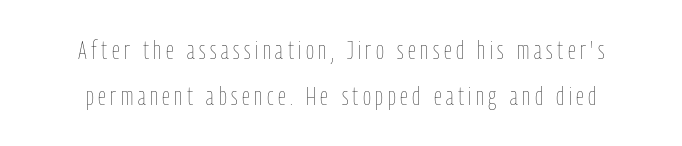
The image shows 25 px text type, upright; set line spacing 1.85x, not underlined.
